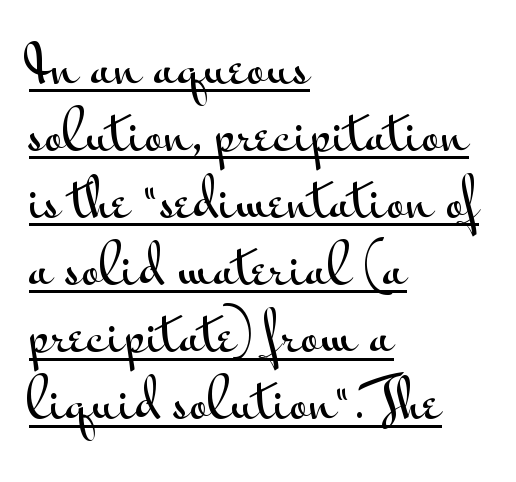
Q: Is the typeface a serif or a sans-serif typeface? A: Sans-serif.
Q: Is the text underlined? A: Yes.
Q: How is the paragraph aligned? A: Left-aligned.
Q: Is the spacing between letters normal or unusually wide? A: Normal.
Q: Is the spacing between lines tight, normal or loose? A: Normal.
Q: Width (condensed, normal, or wide)? A: Wide.
Q: Stroke contrast? A: Medium.
Q: x-height? A: Small.
Q: Monospaced? A: No.
